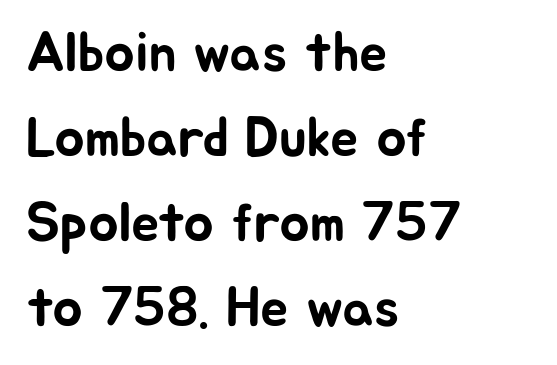
{"serif": "no", "italic": "no", "width": "normal", "stroke_contrast": "low", "x_height": "medium", "monospaced": "no", "underline": "no", "align": "left", "line_spacing": "normal", "line_spacing_ratio": 1.52, "letter_spacing": "normal", "letter_spacing_em": 0.0, "glyph_px": 56}
